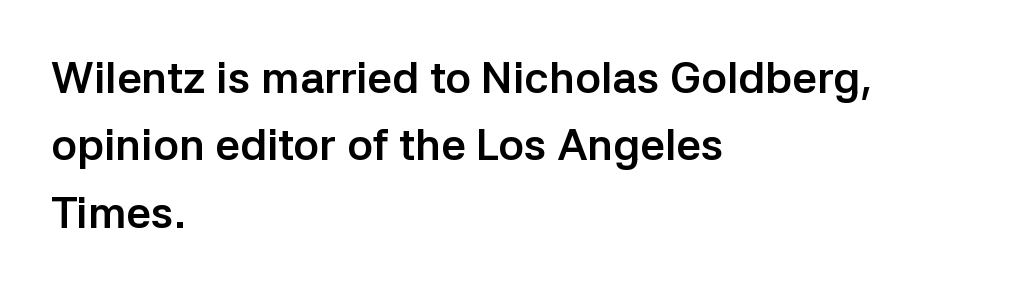
Q: Is the text bold? A: Yes.
Q: Is the text italic (slanted)? A: No, it is upright.
Q: Is the typeface a serif or a sans-serif typeface? A: Sans-serif.
Q: Is the text underlined? A: No.
Q: How is the paragraph aligned? A: Left-aligned.
Q: Is the spacing between letters normal or unusually wide? A: Normal.
Q: Is the spacing between lines tight, normal or loose? A: Normal.
Q: Width (condensed, normal, or wide)? A: Normal.
Q: Stroke contrast? A: Low.
Q: x-height? A: Medium.
Q: Monospaced? A: No.
